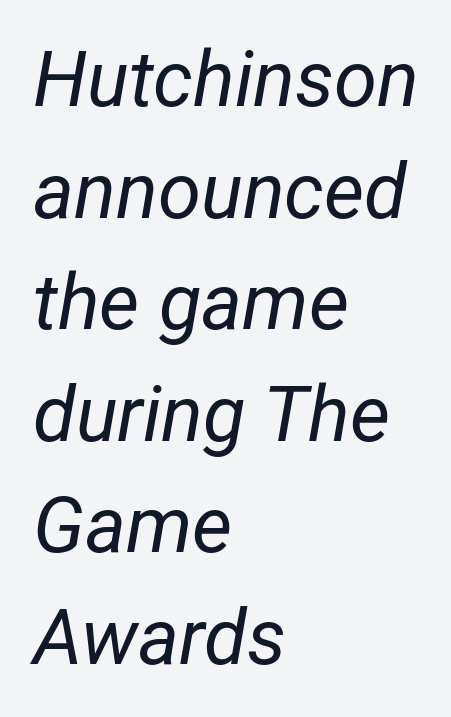
{"italic": "yes", "lean": "right", "slant_degrees": 12, "bold": "no", "weight": "regular", "width": "condensed", "stroke_contrast": "low", "x_height": "medium", "monospaced": "no", "underline": "no", "align": "left", "line_spacing": "normal", "line_spacing_ratio": 1.43, "letter_spacing": "normal", "letter_spacing_em": 0.0, "glyph_px": 78}
